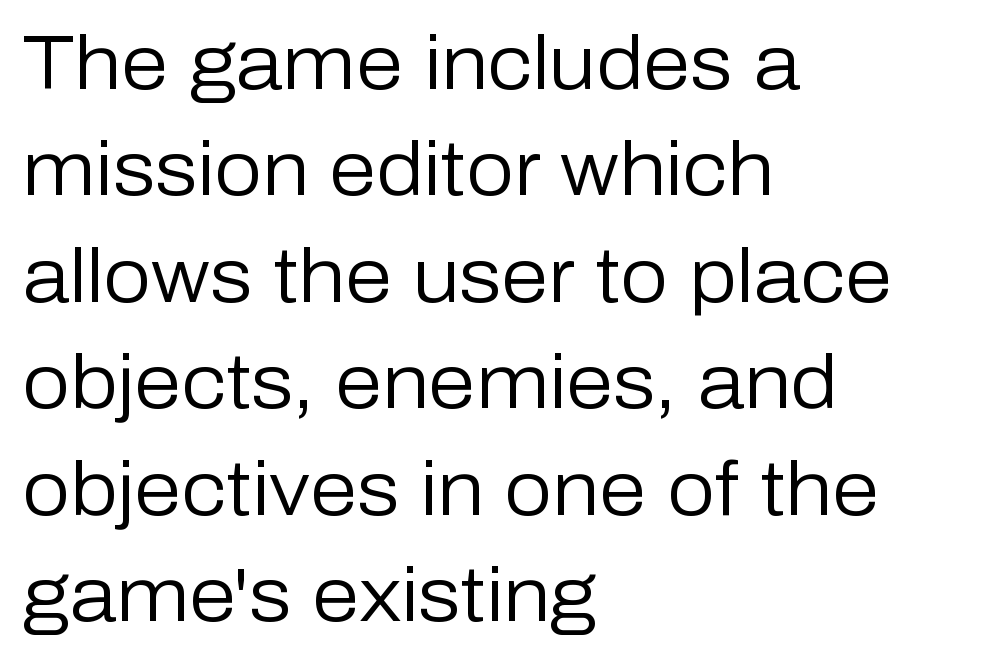
Q: Is the text bold? A: No.
Q: Is the text italic (slanted)? A: No, it is upright.
Q: Is the typeface a serif or a sans-serif typeface? A: Sans-serif.
Q: Is the text underlined? A: No.
Q: How is the paragraph aligned? A: Left-aligned.
Q: Is the spacing between letters normal or unusually wide? A: Normal.
Q: Is the spacing between lines tight, normal or loose? A: Normal.
Q: Width (condensed, normal, or wide)? A: Normal.
Q: Stroke contrast? A: Low.
Q: x-height? A: Medium.
Q: Monospaced? A: No.
